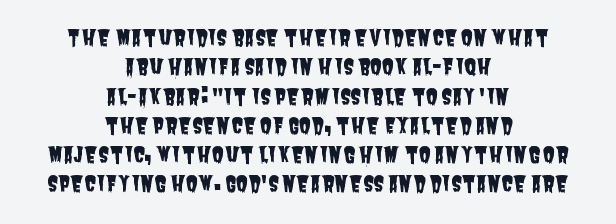
The image shows 22 px text type; set centered, normal line spacing (1.33x), normal letter spacing, not underlined.
